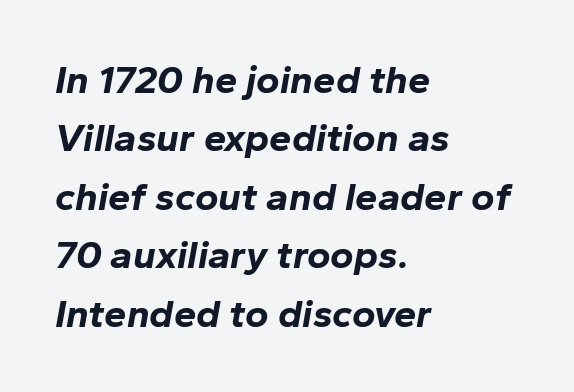
The font is running at its bold setting. Do the characters align in a grid? No, the font is proportional. Standard letterfit; no display-style spreading of the glyphs. Layout note: lines flush left. Line spacing here is normal. Yep, that's italic — everything's leaning.
